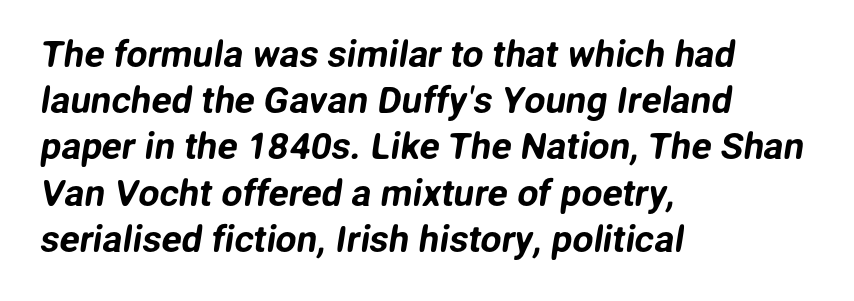
The image shows 37 px sans-serif type; set left-aligned, normal line spacing (1.25x), normal letter spacing, not underlined; low stroke contrast and a medium x-height.
